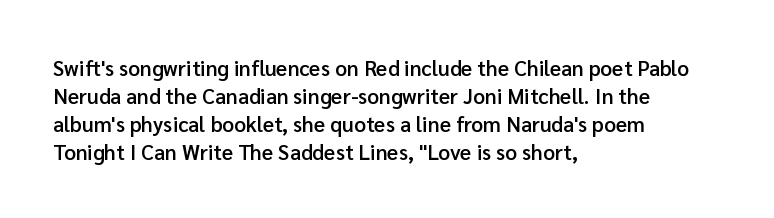
This is moderately heavy type, rendered in semibold. The baseline area is clear. The horizontal fit of the characters is conventional and even. Layout note: lines flush left.
